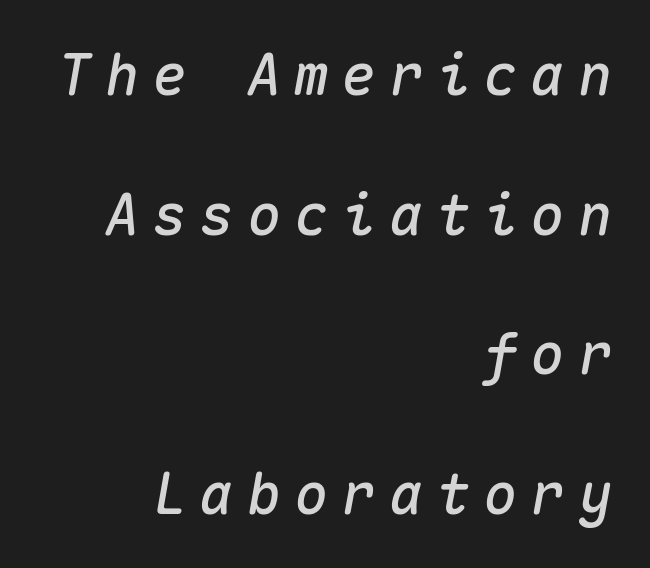
The image shows 57 px text type, italic (leaning right), monospaced; set right-aligned, loose line spacing (2.45x), unusually wide letter spacing (+0.23 em), not underlined; medium stroke contrast and a medium x-height.
